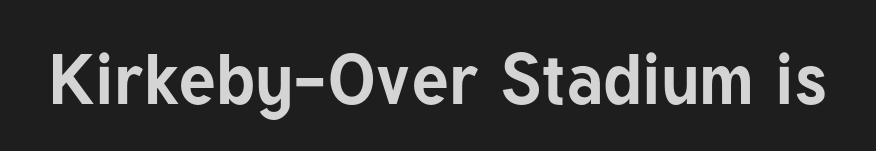
{"serif": "no", "italic": "no", "bold": "yes", "weight": "bold", "width": "normal", "stroke_contrast": "low", "x_height": "medium", "monospaced": "no", "underline": "no", "letter_spacing": "normal", "letter_spacing_em": 0.0, "glyph_px": 71}
